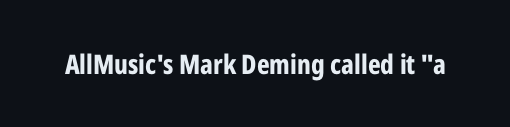
Q: Is the text bold? A: Yes.
Q: Is the text italic (slanted)? A: No, it is upright.
Q: Is the text underlined? A: No.
Q: Is the spacing between letters normal or unusually wide? A: Normal.
